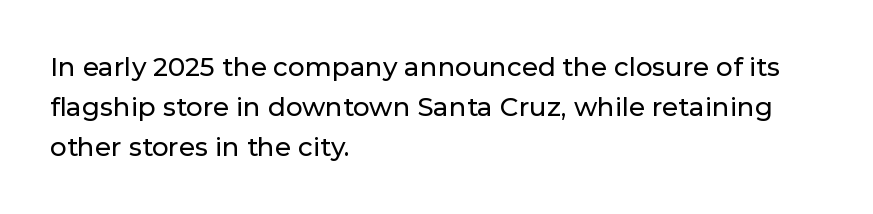
Descender tails drop into unmarked territory. Each word holds together tightly as a unit, with standard inter-letter gaps. Style check: upright. A student would call this left alignment; a typographer would say flush left, rag right. If you measured baseline to baseline, you'd find a middling distance.
